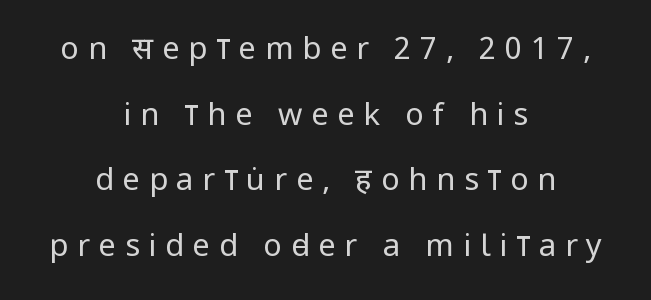
A typesetter would call this proportional, since set widths differ per character. Someone cranked the tracking dial way up on this one. These lines stand farther apart than default settings would place them. Stem width sits at or under what a default text font uses. Unlike italic type, these characters show no tilt at all. Check where the strokes stop: nothing finishes them off — pure sans.
